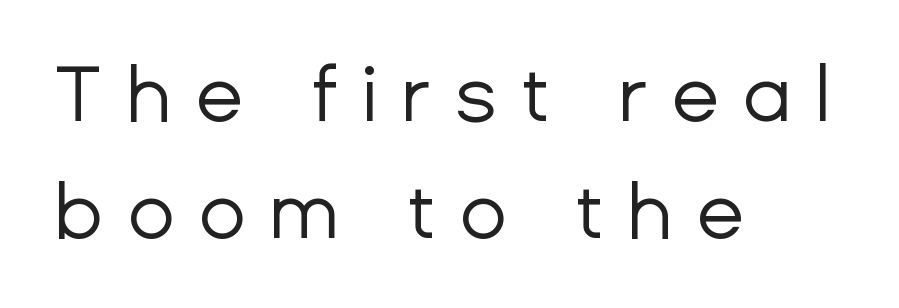
{"serif": "no", "italic": "no", "bold": "no", "weight": "regular", "width": "normal", "stroke_contrast": "low", "x_height": "medium", "monospaced": "no", "underline": "no", "align": "left", "line_spacing": "normal", "line_spacing_ratio": 1.5, "letter_spacing": "wide", "letter_spacing_em": 0.3, "glyph_px": 78}
